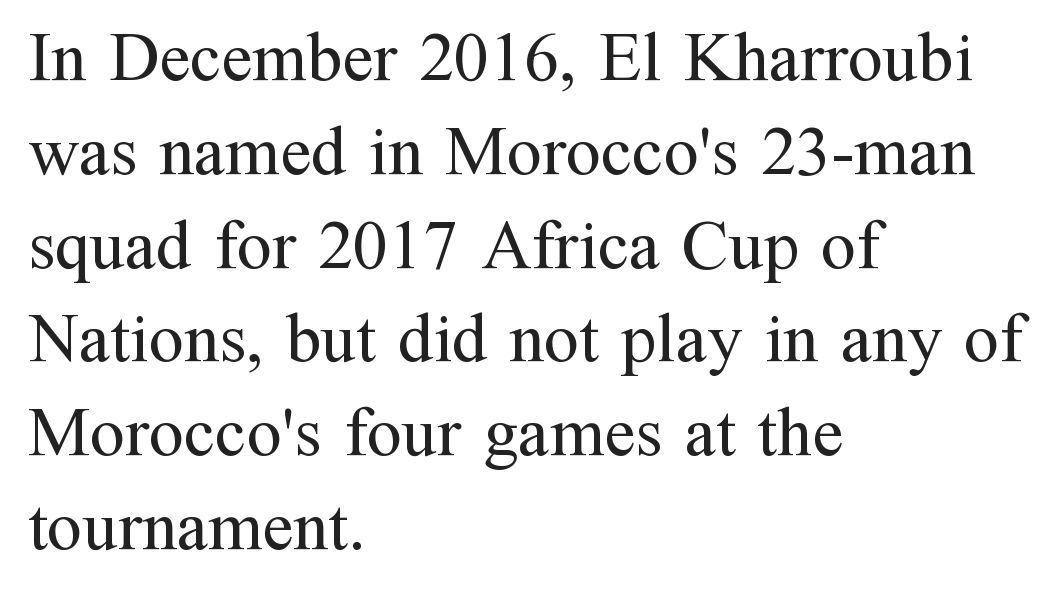
{"serif": "yes", "italic": "no", "bold": "no", "weight": "regular", "width": "normal", "stroke_contrast": "medium", "x_height": "medium", "monospaced": "no", "underline": "no", "align": "left", "line_spacing": "normal", "line_spacing_ratio": 1.34, "letter_spacing": "normal", "letter_spacing_em": 0.0, "glyph_px": 70}
